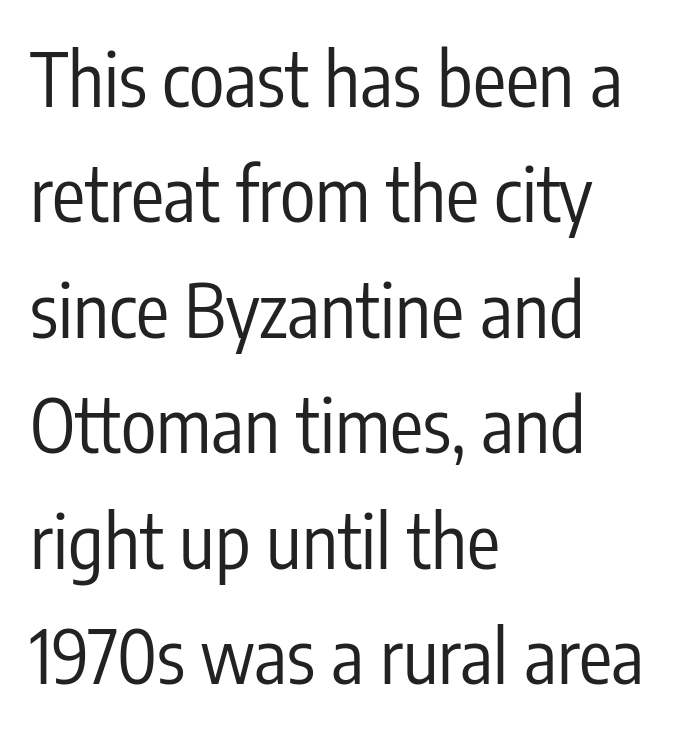
Q: Is the text bold? A: No.
Q: Is the text italic (slanted)? A: No, it is upright.
Q: Is the typeface a serif or a sans-serif typeface? A: Sans-serif.
Q: Is the text underlined? A: No.
Q: How is the paragraph aligned? A: Left-aligned.
Q: Is the spacing between letters normal or unusually wide? A: Normal.
Q: Is the spacing between lines tight, normal or loose? A: Normal.
Q: Width (condensed, normal, or wide)? A: Condensed.
Q: Stroke contrast? A: Low.
Q: x-height? A: Medium.
Q: Monospaced? A: No.
